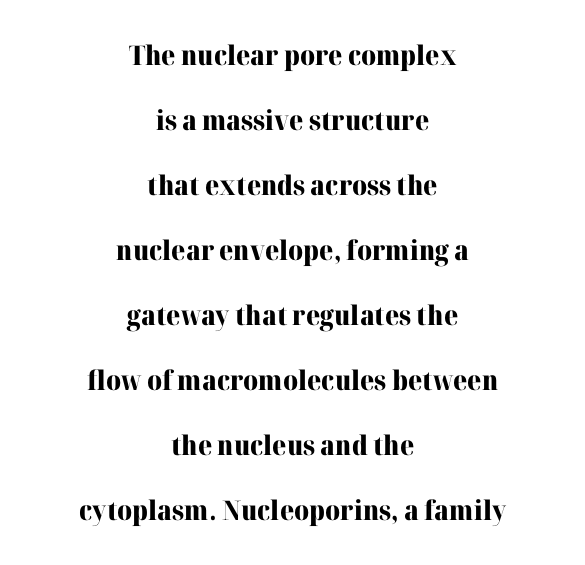
The image shows 27 px bold type, upright; set centered, loose line spacing (2.41x), normal letter spacing, not underlined.
